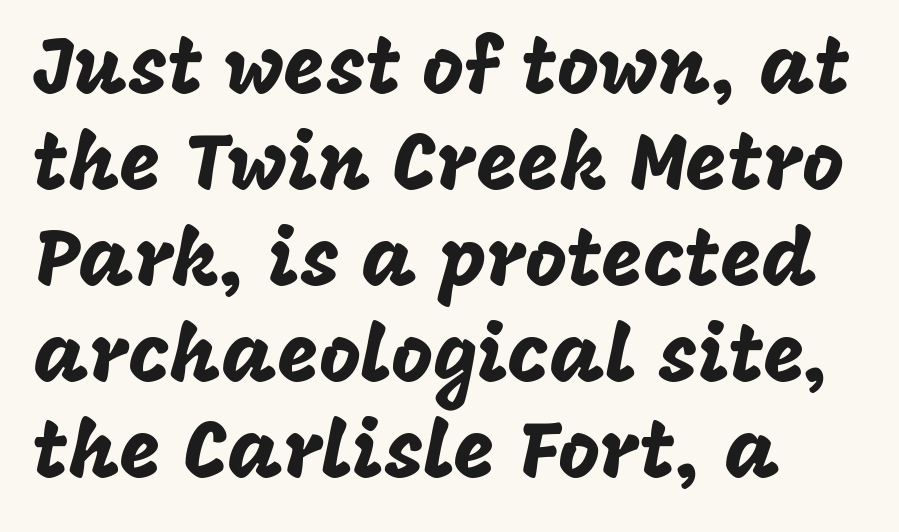
Note: no serifs on the glyphs. Here the designer chose a conventional face with non-uniform glyph widths. Inter-character spacing is left at the font's built-in metrics. Short and long lines alike share a common starting point at left.
